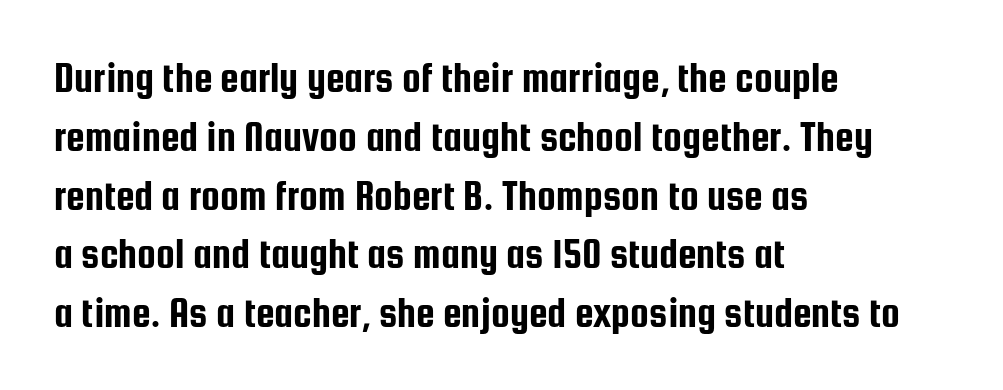
{"serif": "no", "italic": "no", "width": "condensed", "stroke_contrast": "low", "x_height": "medium", "monospaced": "no", "underline": "no", "align": "left", "line_spacing": "normal", "line_spacing_ratio": 1.4, "letter_spacing": "normal", "letter_spacing_em": 0.0, "glyph_px": 42}
